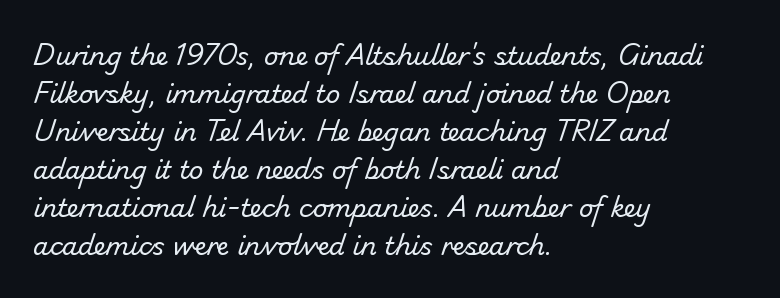
The image shows 25 px text type; set left-aligned, normal line spacing (1.52x), normal letter spacing, not underlined.
